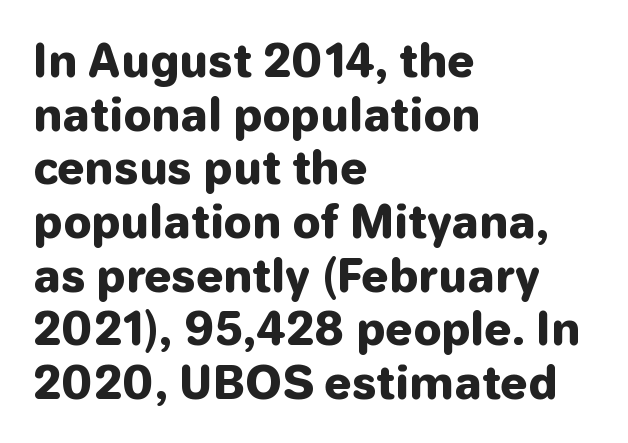
Q: Is the text bold? A: Yes.
Q: Is the text italic (slanted)? A: No, it is upright.
Q: Is the typeface a serif or a sans-serif typeface? A: Sans-serif.
Q: Is the text underlined? A: No.
Q: How is the paragraph aligned? A: Left-aligned.
Q: Is the spacing between letters normal or unusually wide? A: Normal.
Q: Width (condensed, normal, or wide)? A: Normal.
Q: Stroke contrast? A: Low.
Q: x-height? A: Medium.
Q: Monospaced? A: No.
